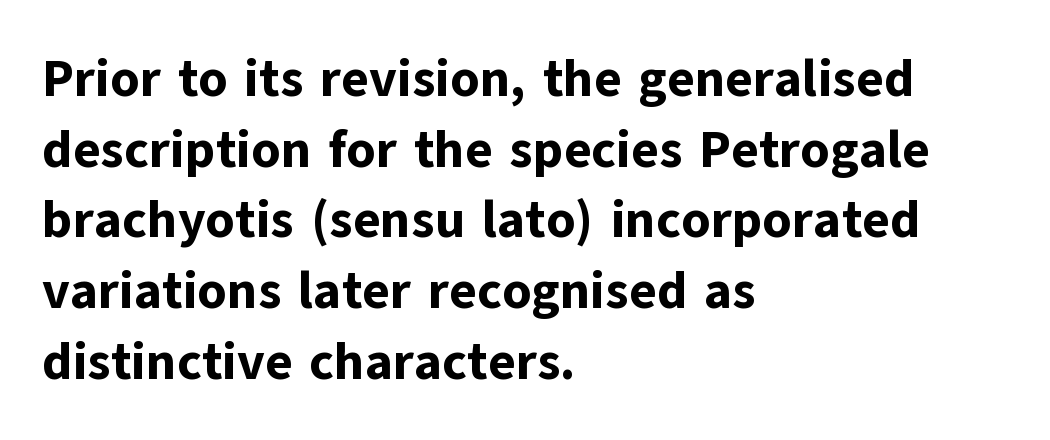
The image shows 52 px bold sans-serif type, upright; set left-aligned, normal line spacing (1.36x), normal letter spacing, not underlined; low stroke contrast and a medium x-height.
